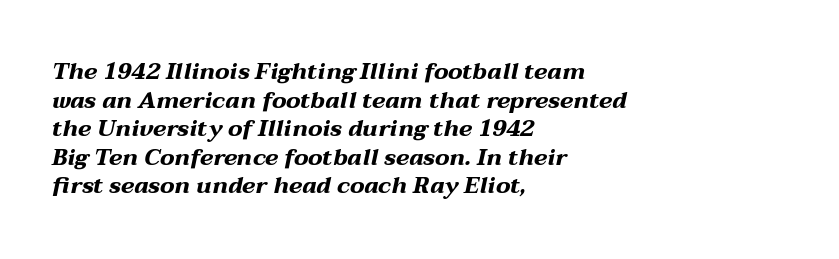
Is the block centered? No — it sits flush against the left margin. The area under the type is left untouched. Emphasis by weight is at full strength: bold. Would a proofreader flag this as italicized? Yes. The letters sit at their default tracking, neither squeezed nor spread.
